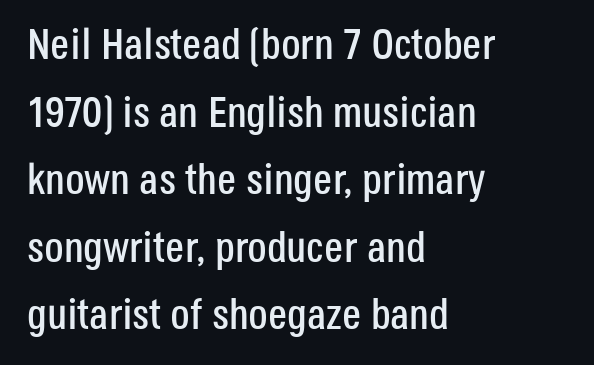
{"serif": "no", "italic": "no", "width": "condensed", "stroke_contrast": "low", "x_height": "large", "monospaced": "no", "underline": "no", "align": "left", "line_spacing": "normal", "line_spacing_ratio": 1.57, "letter_spacing": "normal", "letter_spacing_em": 0.0, "glyph_px": 43}
